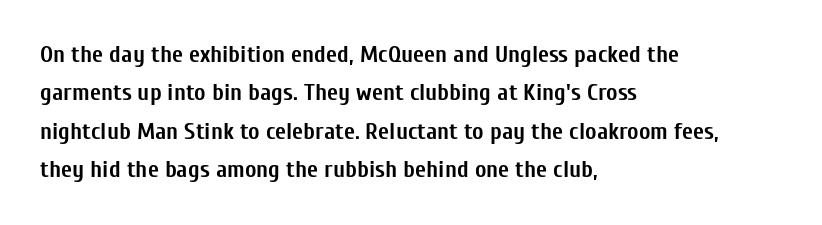
The image shows 24 px bold type, upright; set left-aligned, normal line spacing (1.6x), normal letter spacing, not underlined.
